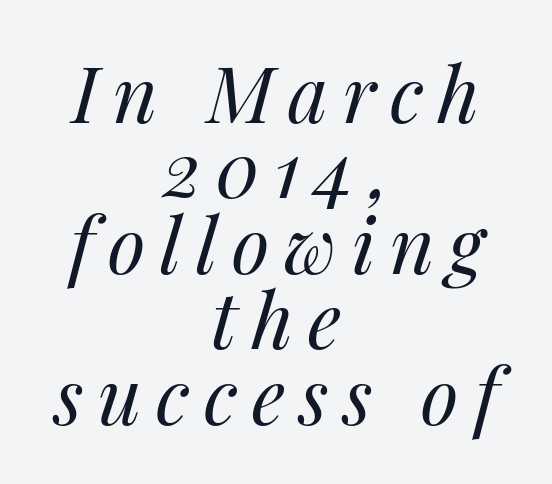
The image shows 77 px regular-weight type, italic (leaning right); set centered, tight line spacing (0.98x), not underlined; medium stroke contrast and a medium x-height.
